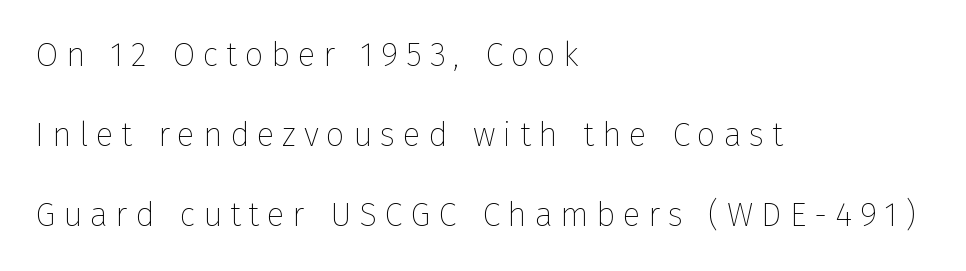
{"serif": "no", "italic": "no", "bold": "no", "weight": "thin", "width": "normal", "stroke_contrast": "low", "x_height": "medium", "monospaced": "no", "underline": "no", "align": "left", "line_spacing": "loose", "line_spacing_ratio": 2.43, "letter_spacing": "wide", "letter_spacing_em": 0.24, "glyph_px": 33}
